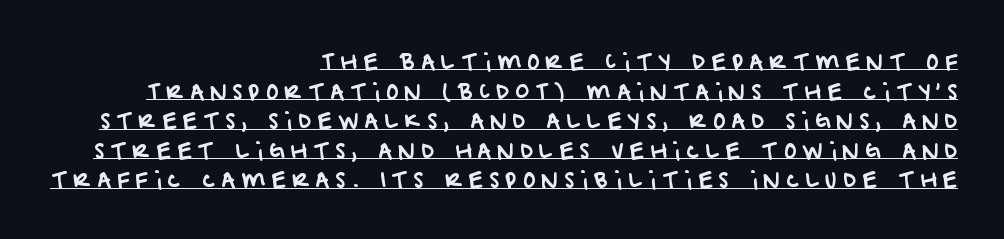
The image shows 21 px text type; set right-aligned, normal line spacing (1.41x), unusually wide letter spacing (+0.29 em), underlined.
